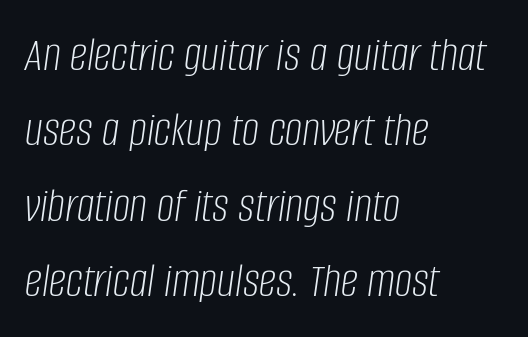
{"italic": "yes", "lean": "right", "slant_degrees": 8, "bold": "no", "weight": "light", "width": "condensed", "stroke_contrast": "low", "x_height": "large", "monospaced": "no", "underline": "no", "align": "left", "line_spacing": "normal", "line_spacing_ratio": 1.54, "letter_spacing": "normal", "letter_spacing_em": 0.0, "glyph_px": 49}
